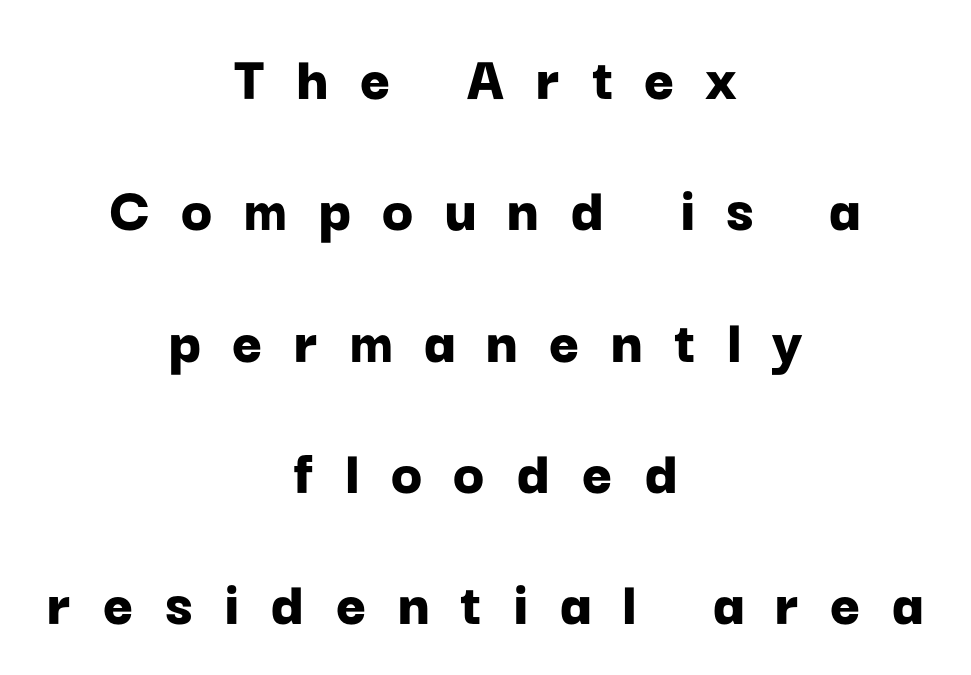
Serif or sans? Sans — the stroke terminals are bare. The foot of each line stays bare and open. The block of text is sparse from top to bottom, with ample space between rows. Think of a printed novel: that variable character pitch is what you see here. A roman cut, with each character standing at attention.
